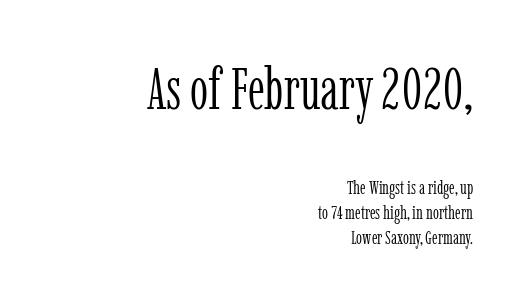
{"serif": "yes", "italic": "no", "bold": "no", "weight": "light", "width": "condensed", "stroke_contrast": "low", "x_height": "medium", "monospaced": "no", "underline": "no", "align": "right", "line_spacing": "normal", "line_spacing_ratio": 1.31, "letter_spacing": "normal", "letter_spacing_em": 0.0, "larger_block": "first", "size_ratio": 3.05, "glyph_px": 58}
